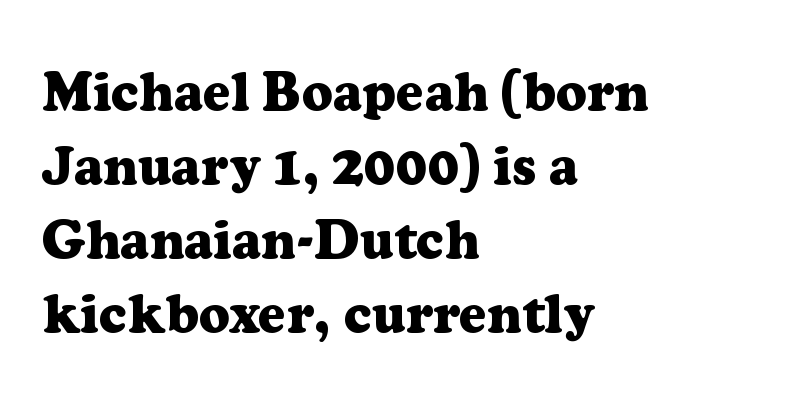
Q: Is the text bold? A: Yes.
Q: Is the text italic (slanted)? A: No, it is upright.
Q: Is the typeface a serif or a sans-serif typeface? A: Serif.
Q: Is the text underlined? A: No.
Q: How is the paragraph aligned? A: Left-aligned.
Q: Is the spacing between letters normal or unusually wide? A: Normal.
Q: Is the spacing between lines tight, normal or loose? A: Normal.
Q: Width (condensed, normal, or wide)? A: Normal.
Q: Stroke contrast? A: Low.
Q: x-height? A: Medium.
Q: Monospaced? A: No.
